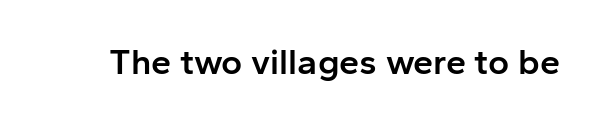
Q: Is the text bold? A: Semi-bold.
Q: Is the text italic (slanted)? A: No, it is upright.
Q: Is the typeface a serif or a sans-serif typeface? A: Sans-serif.
Q: Is the text underlined? A: No.
Q: Is the spacing between letters normal or unusually wide? A: Normal.
Q: Width (condensed, normal, or wide)? A: Normal.
Q: Stroke contrast? A: Low.
Q: x-height? A: Medium.
Q: Monospaced? A: No.
